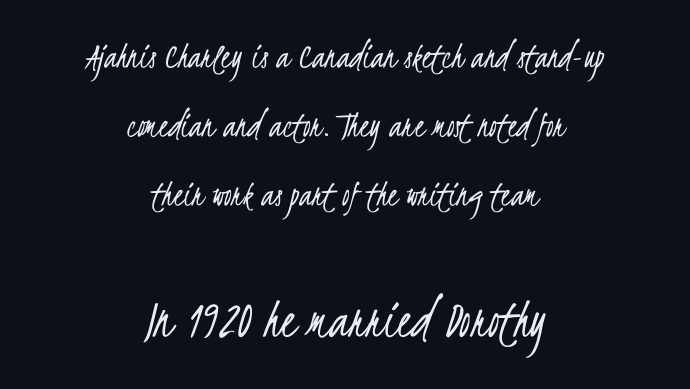
Stems here are at most as thick as an everyday book face. Letterform terminals end flat and unadorned throughout the passage. Is this a fixed-width face? No — the glyphs have proportional, varying widths. Visually, the bottom section dominates because its glyphs are scaled up.
